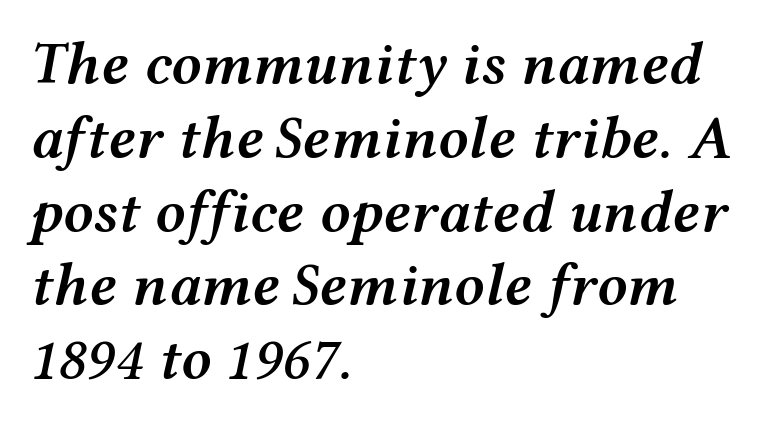
Is the letter spacing exaggerated? No — it looks like the ordinary default. Unmarked baselines from the first word to the last. Firm but not heavy-handed strokes: this text is semibold. Each line starts at the same left margin while the right side varies. Does the lettering tilt? It does — this is italic.
